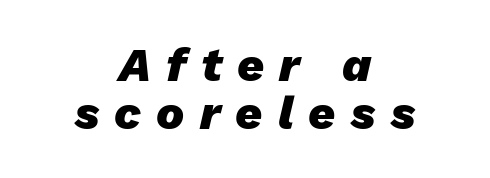
Q: Is the text bold? A: Yes.
Q: Is the text italic (slanted)? A: Yes, it leans right by about 13 degrees.
Q: Is the text underlined? A: No.
Q: How is the paragraph aligned? A: Centered.
Q: Is the spacing between letters normal or unusually wide? A: Unusually wide.
Q: Is the spacing between lines tight, normal or loose? A: Tight.
Q: Width (condensed, normal, or wide)? A: Normal.
Q: Stroke contrast? A: Low.
Q: x-height? A: Medium.
Q: Monospaced? A: No.
